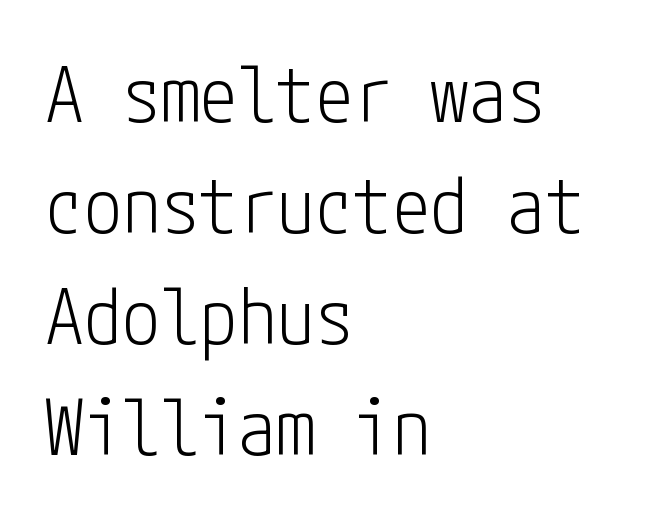
{"serif": "no", "italic": "no", "bold": "no", "weight": "light", "width": "condensed", "stroke_contrast": "low", "x_height": "medium", "underline": "no", "align": "left", "line_spacing": "normal", "line_spacing_ratio": 1.44, "letter_spacing": "normal", "letter_spacing_em": 0.0, "glyph_px": 77}
